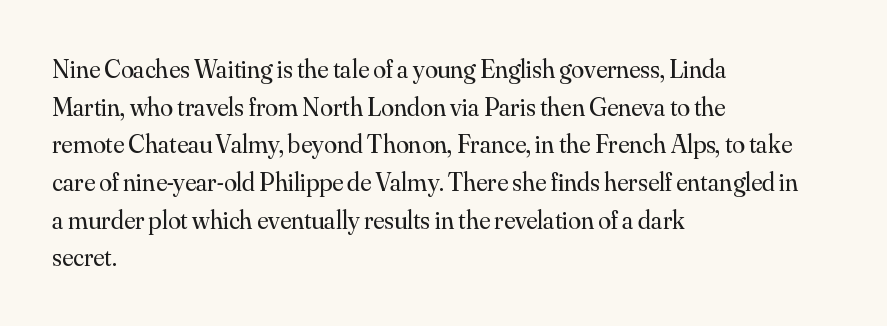
{"italic": "no", "bold": "no", "underline": "no", "align": "left", "line_spacing": "normal", "line_spacing_ratio": 1.45, "letter_spacing": "normal", "letter_spacing_em": 0.0, "glyph_px": 26}
